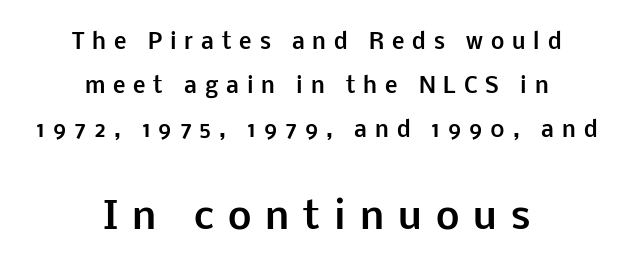
Q: Is the text bold? A: Yes.
Q: Is the text italic (slanted)? A: No, it is upright.
Q: Is the typeface a serif or a sans-serif typeface? A: Sans-serif.
Q: Is the text underlined? A: No.
Q: How is the paragraph aligned? A: Centered.
Q: Is the spacing between letters normal or unusually wide? A: Unusually wide.
Q: Is the spacing between lines tight, normal or loose? A: Loose.
Q: Which block of text is set in a larger size, the first (top) or the second (bottom)? A: The second (bottom) one.
Q: Width (condensed, normal, or wide)? A: Normal.
Q: Stroke contrast? A: Low.
Q: x-height? A: Medium.
Q: Monospaced? A: No.
